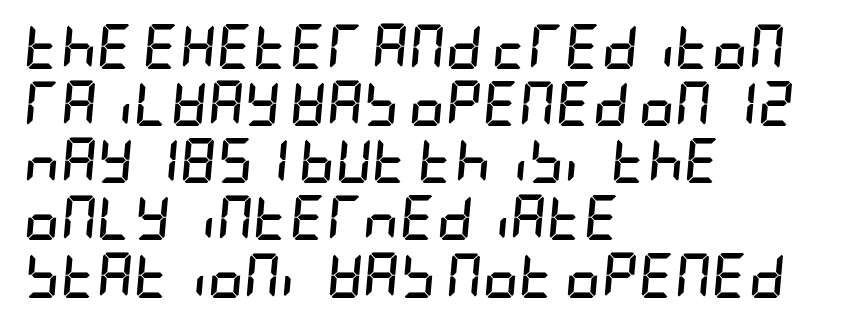
Is the letter spacing exaggerated? No — it looks like the ordinary default. This sample uses an oblique cut, with every glyph tilted off the vertical. A full-strength bold gives these letters their thick strokes. One-word summary of the alignment: left.
